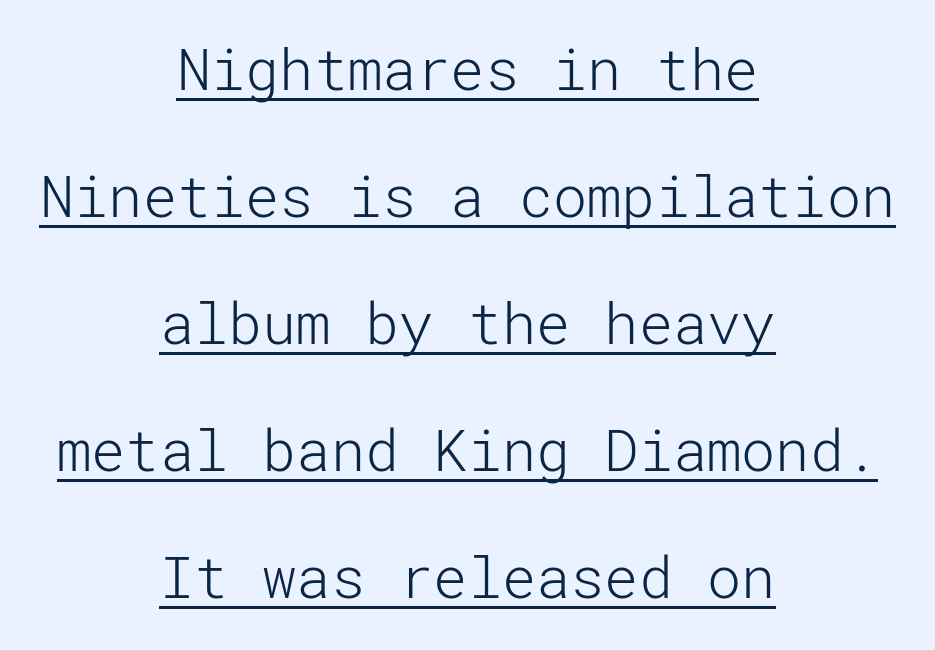
The image shows 57 px light sans-serif type, upright; set centered, loose line spacing (2.23x), normal letter spacing, underlined; low stroke contrast and a medium x-height.
